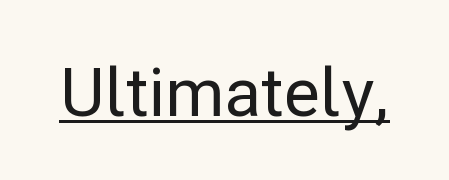
{"serif": "no", "italic": "no", "width": "normal", "stroke_contrast": "low", "x_height": "medium", "monospaced": "no", "underline": "yes", "letter_spacing": "normal", "letter_spacing_em": 0.0, "glyph_px": 67}
